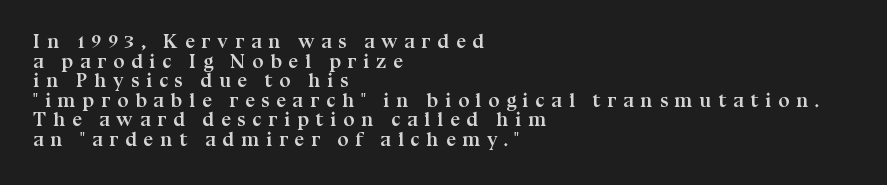
Does the leading feel generous? Not at all — it's pinched. The sample has been set heavy, in full bold. The gap between lines stays unmarked. The typography opts for an upright posture over an oblique one.
